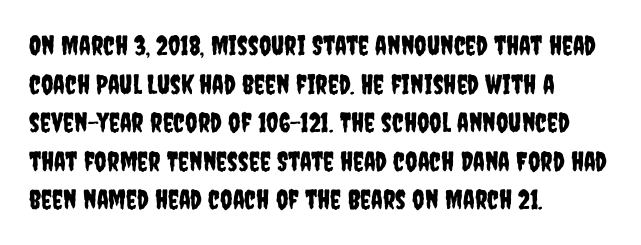
{"italic": "no", "underline": "no", "align": "left", "line_spacing": "normal", "line_spacing_ratio": 1.43, "letter_spacing": "normal", "letter_spacing_em": 0.0, "glyph_px": 27}
